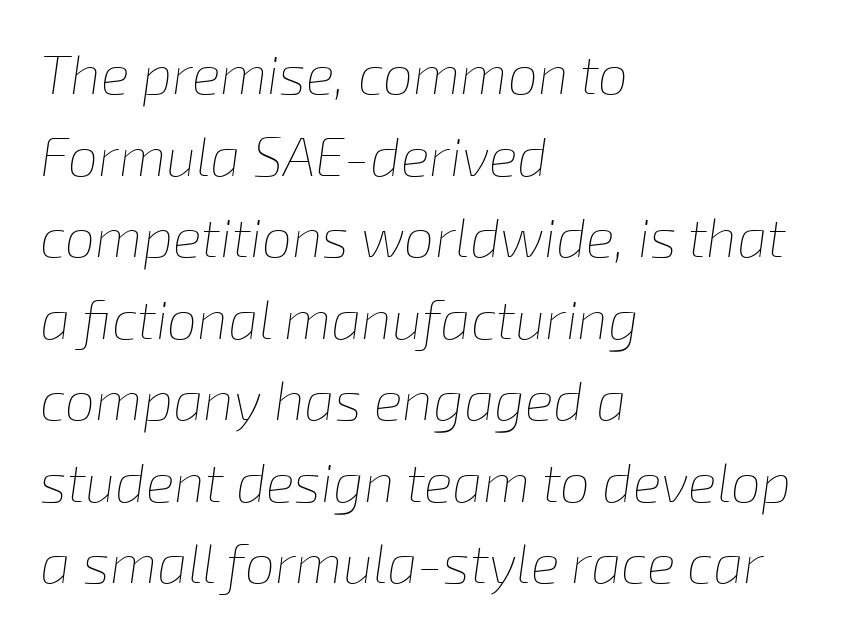
{"italic": "yes", "lean": "right", "slant_degrees": 8, "bold": "no", "weight": "thin", "width": "normal", "stroke_contrast": "low", "x_height": "medium", "monospaced": "no", "underline": "no", "align": "left", "line_spacing": "normal", "line_spacing_ratio": 1.51, "letter_spacing": "normal", "letter_spacing_em": 0.0, "glyph_px": 54}
